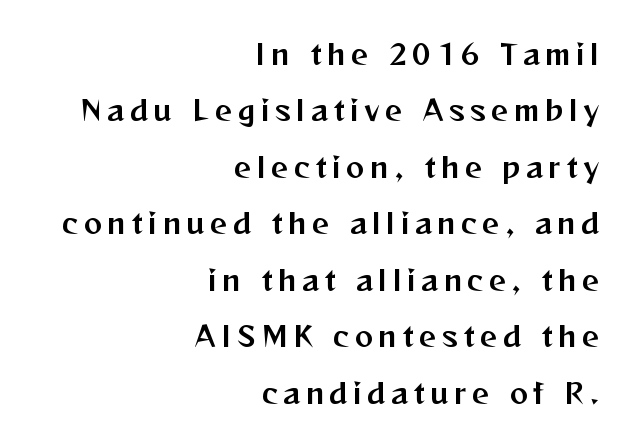
The image shows 27 px text type, upright; set right-aligned, loose line spacing (2.09x), unusually wide letter spacing (+0.21 em), not underlined.
